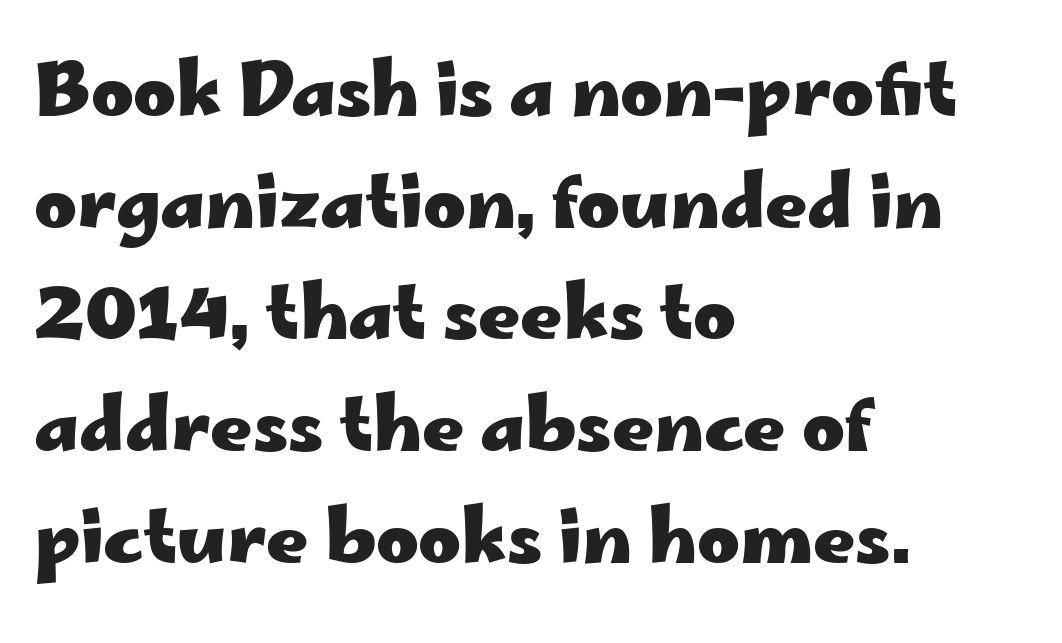
Q: Is the text bold? A: Yes.
Q: Is the text italic (slanted)? A: No, it is upright.
Q: Is the typeface a serif or a sans-serif typeface? A: Sans-serif.
Q: Is the text underlined? A: No.
Q: How is the paragraph aligned? A: Left-aligned.
Q: Is the spacing between letters normal or unusually wide? A: Normal.
Q: Is the spacing between lines tight, normal or loose? A: Normal.
Q: Width (condensed, normal, or wide)? A: Wide.
Q: Stroke contrast? A: Low.
Q: x-height? A: Small.
Q: Monospaced? A: No.
